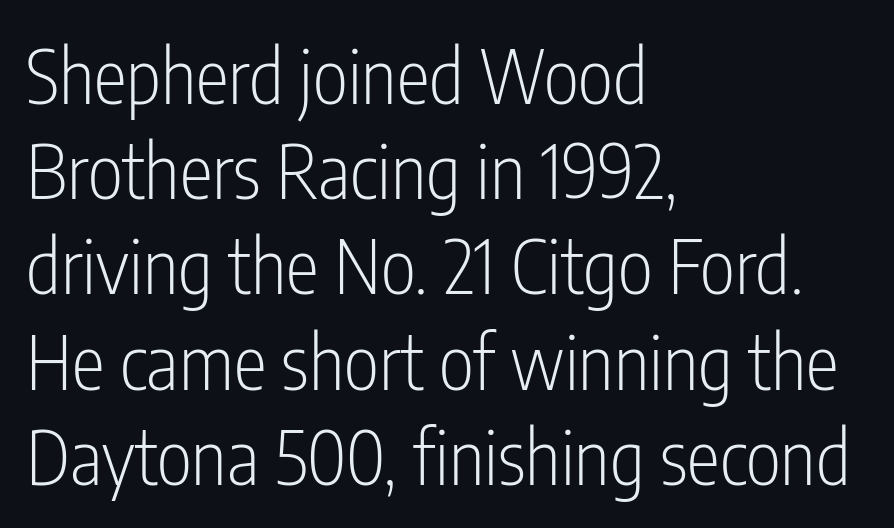
{"serif": "no", "italic": "no", "bold": "no", "weight": "light", "width": "condensed", "stroke_contrast": "low", "x_height": "medium", "monospaced": "no", "underline": "no", "align": "left", "line_spacing": "normal", "line_spacing_ratio": 1.27, "letter_spacing": "normal", "letter_spacing_em": 0.0, "glyph_px": 75}
